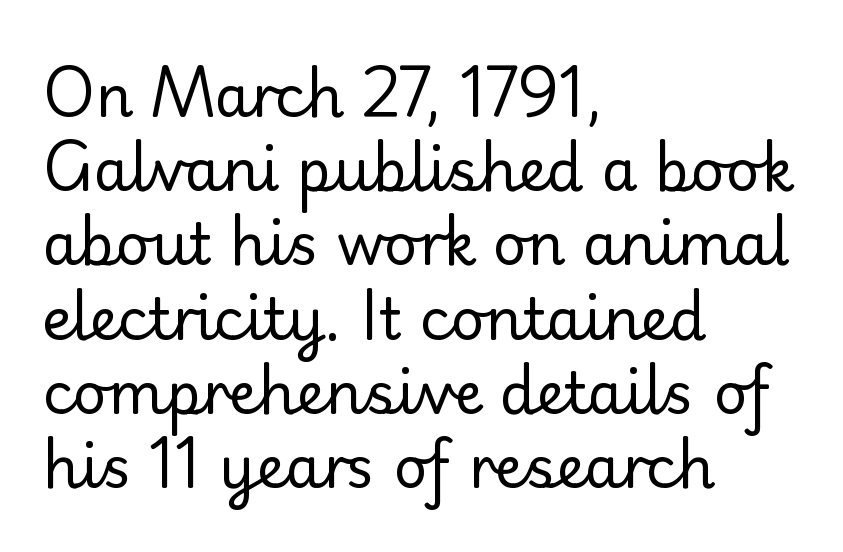
The image shows 58 px regular-weight sans-serif type, upright; set left-aligned, normal line spacing (1.28x), normal letter spacing, not underlined; low stroke contrast and a small x-height.
